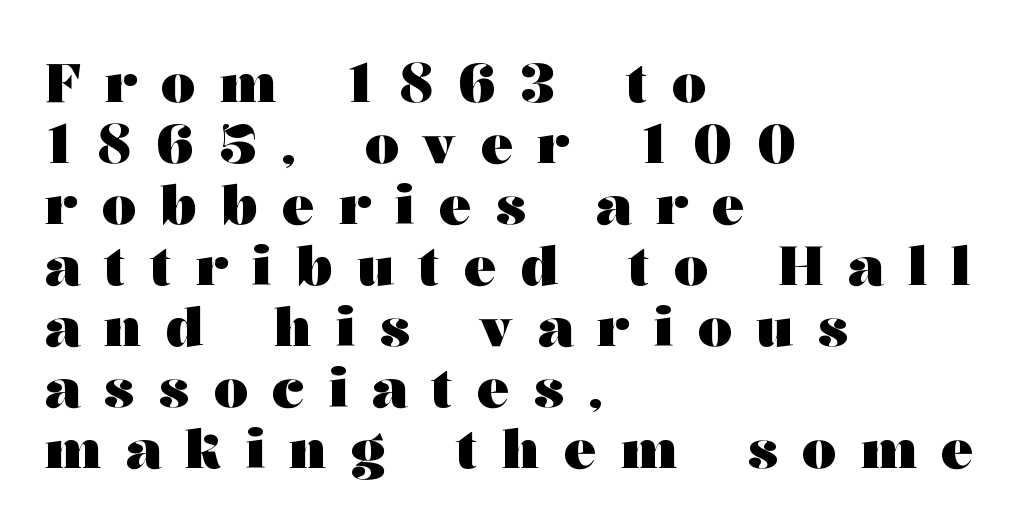
{"serif": "yes", "italic": "no", "bold": "yes", "weight": "heavy", "width": "wide", "stroke_contrast": "medium", "x_height": "medium", "monospaced": "no", "underline": "no", "align": "left", "line_spacing": "tight", "line_spacing_ratio": 1.13, "letter_spacing": "wide", "letter_spacing_em": 0.45, "glyph_px": 54}
